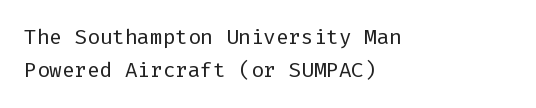
Q: Is the text bold? A: No.
Q: Is the text italic (slanted)? A: No, it is upright.
Q: Is the text underlined? A: No.
Q: How is the paragraph aligned? A: Left-aligned.
Q: Is the spacing between letters normal or unusually wide? A: Normal.
Q: Is the spacing between lines tight, normal or loose? A: Normal.
